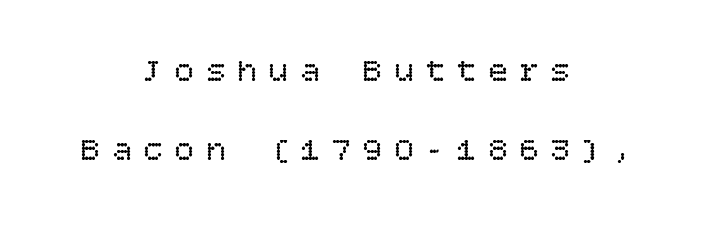
The image shows 33 px regular-weight type, upright; set centered, loose line spacing (2.38x), unusually wide letter spacing (+0.35 em), not underlined; low stroke contrast and a large x-height.
